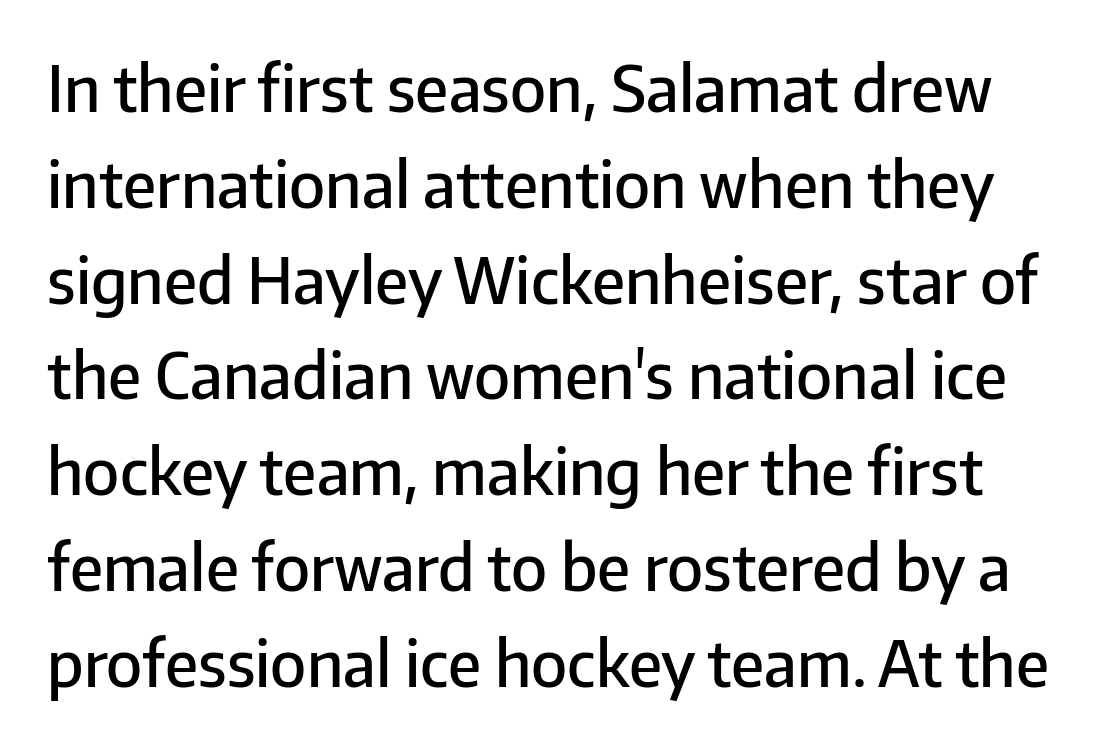
{"serif": "no", "italic": "no", "bold": "semi", "weight": "semibold", "width": "normal", "stroke_contrast": "low", "x_height": "medium", "monospaced": "no", "underline": "no", "line_spacing": "normal", "line_spacing_ratio": 1.52, "letter_spacing": "normal", "letter_spacing_em": 0.0, "glyph_px": 63}
